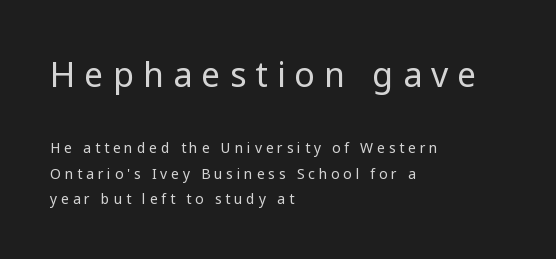
Each row of text sits above clean, open space. A typesetter would call this heavily tracked-out type. Short and long lines alike share a common starting point at left. The passage shown is typed in a proportional face where columns would drift. Every character sits straight up, as roman type does. Regarding serifs, this sample does without them.
